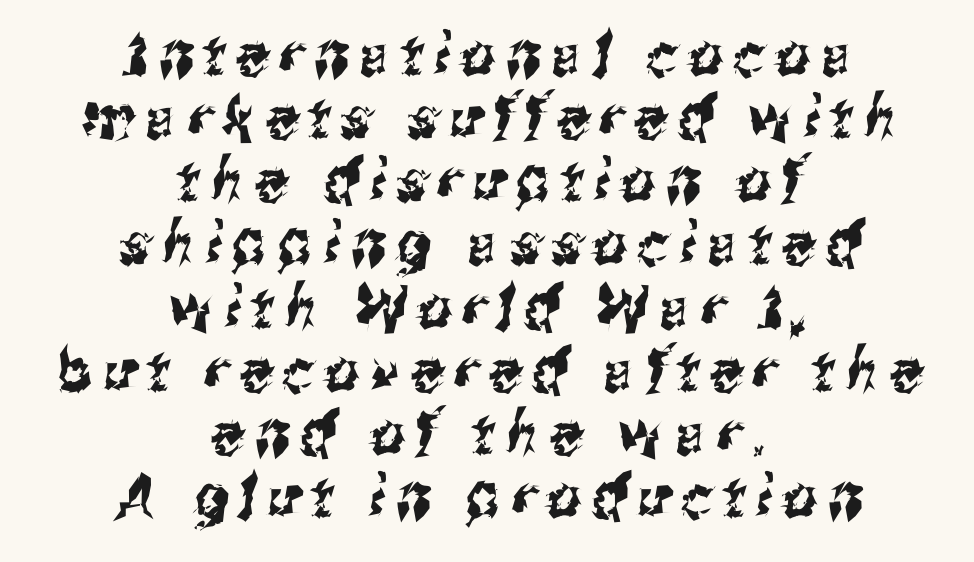
Q: Is the typeface a serif or a sans-serif typeface? A: Sans-serif.
Q: Is the text underlined? A: No.
Q: How is the paragraph aligned? A: Centered.
Q: Is the spacing between lines tight, normal or loose? A: Tight.
Q: Width (condensed, normal, or wide)? A: Condensed.
Q: Stroke contrast? A: Medium.
Q: x-height? A: Medium.
Q: Monospaced? A: No.
